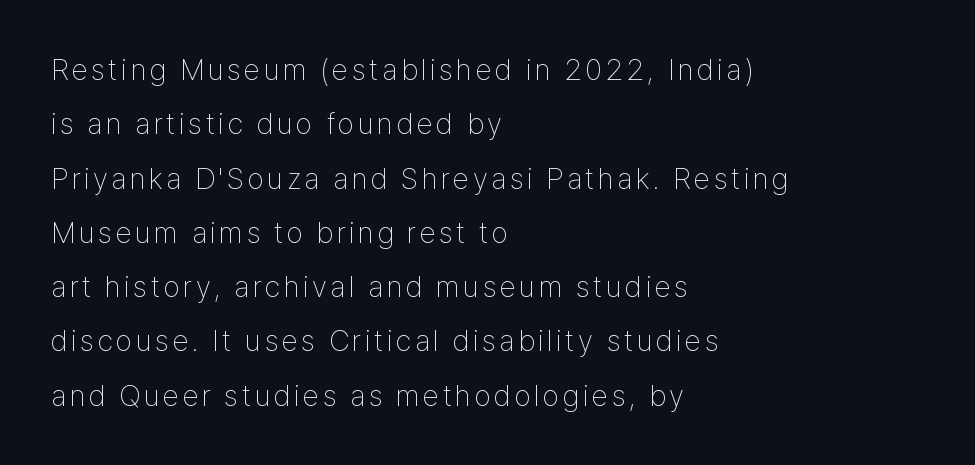
{"serif": "no", "italic": "no", "bold": "no", "weight": "thin", "width": "condensed", "stroke_contrast": "low", "x_height": "medium", "monospaced": "no", "underline": "no", "align": "left", "line_spacing_ratio": 1.81, "glyph_px": 30}
